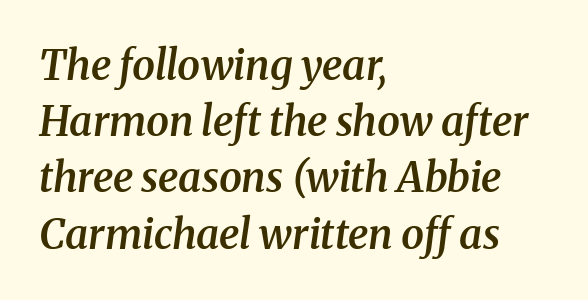
The image shows 41 px semibold serif type, italic (leaning right); set left-aligned, normal line spacing (1.37x), normal letter spacing, not underlined; medium stroke contrast and a medium x-height.
